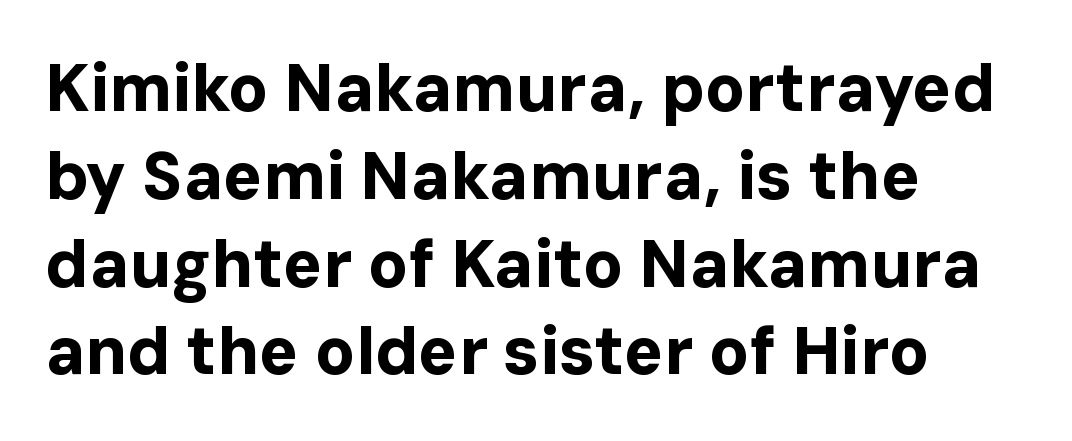
This is the regular roman posture of the typeface. Rule under the text: the space is simply empty. A typesetter would call this zero additional tracking. Varying glyph widths throughout — classic text-font behaviour.
